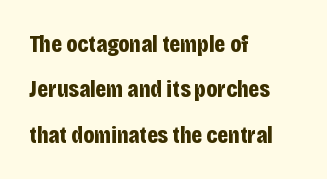
Q: Is the text bold? A: Yes.
Q: Is the text italic (slanted)? A: No, it is upright.
Q: Is the text underlined? A: No.
Q: How is the paragraph aligned? A: Left-aligned.
Q: Is the spacing between letters normal or unusually wide? A: Normal.
